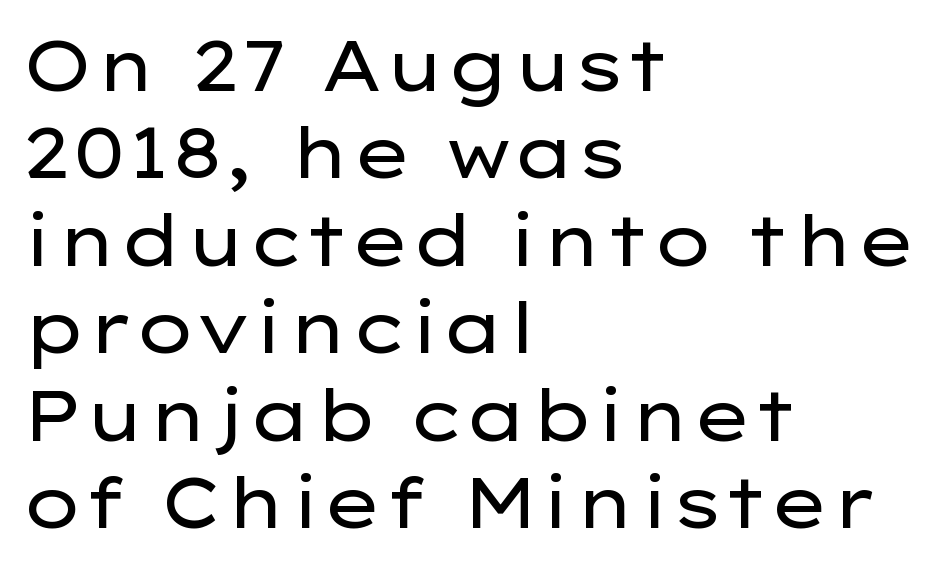
The image shows 70 px regular-weight, wide sans-serif type, upright; set left-aligned, normal line spacing (1.25x), normal letter spacing, not underlined; low stroke contrast and a medium x-height.
